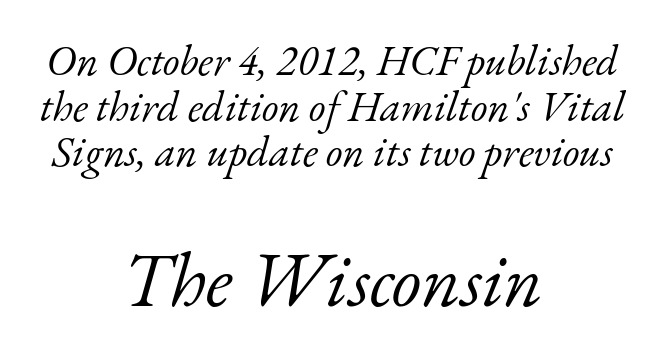
Q: Is the text bold? A: No.
Q: Is the text italic (slanted)? A: Yes, it leans right by about 17 degrees.
Q: Is the typeface a serif or a sans-serif typeface? A: Serif.
Q: Is the text underlined? A: No.
Q: How is the paragraph aligned? A: Centered.
Q: Is the spacing between letters normal or unusually wide? A: Normal.
Q: Is the spacing between lines tight, normal or loose? A: Tight.
Q: Which block of text is set in a larger size, the first (top) or the second (bottom)? A: The second (bottom) one.
Q: Width (condensed, normal, or wide)? A: Normal.
Q: Stroke contrast? A: Low.
Q: x-height? A: Small.
Q: Monospaced? A: No.
